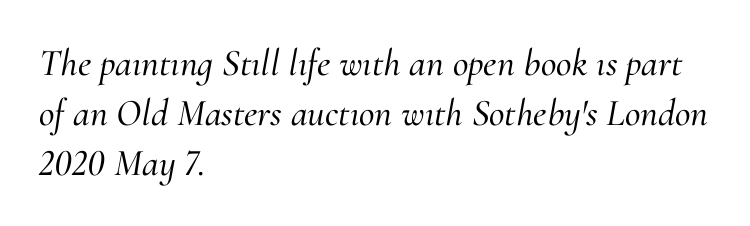
A normal amount of white space separates one row of letters from the next. To sum up the face: it has serifs. Rendered with sloped, italic letterforms. The space beneath each line is pristine and unruled. These lines are set flush left with a ragged right edge. Looks like regular typesetting: each glyph gets only the width it needs.
